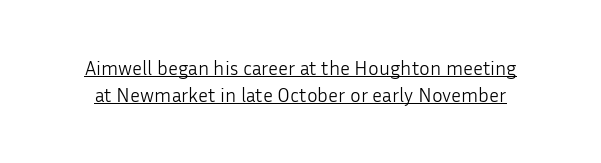
{"italic": "no", "bold": "no", "underline": "yes", "line_spacing": "normal", "line_spacing_ratio": 1.36, "letter_spacing": "normal", "letter_spacing_em": 0.0, "glyph_px": 20}
